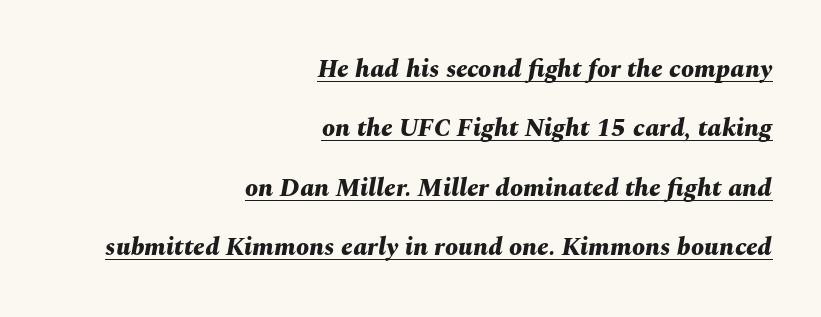
{"italic": "yes", "lean": "right", "slant_degrees": 10, "bold": "yes", "underline": "yes", "align": "right", "line_spacing": "loose", "line_spacing_ratio": 2.28, "letter_spacing": "normal", "letter_spacing_em": 0.0, "glyph_px": 26}
